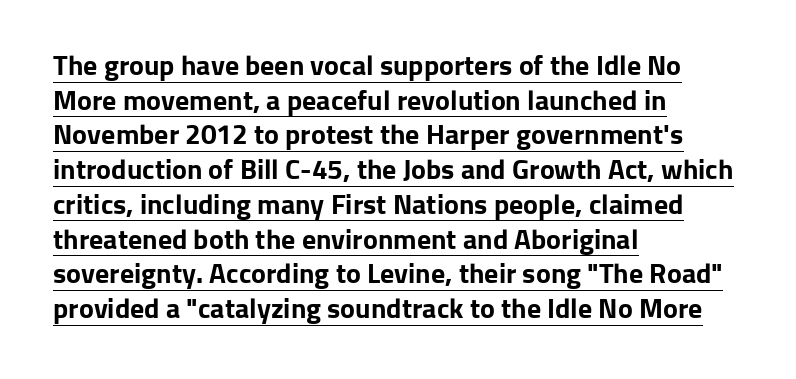
Is this a fixed-width face? No — the glyphs have proportional, varying widths. Honestly, the underline is the first thing you notice here. A student would call this left alignment; a typographer would say flush left, rag right. Students, this is bold: see how much ink each stroke carries.
